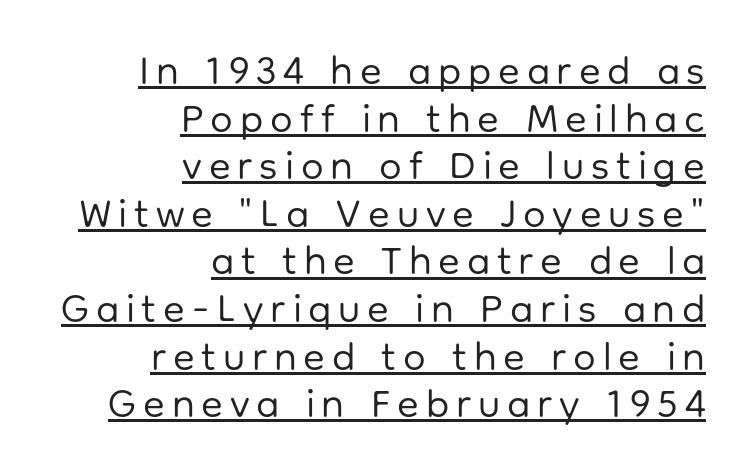
The image shows 40 px regular-weight sans-serif type, upright; set right-aligned, line spacing 1.19x, underlined; low stroke contrast and a medium x-height.
